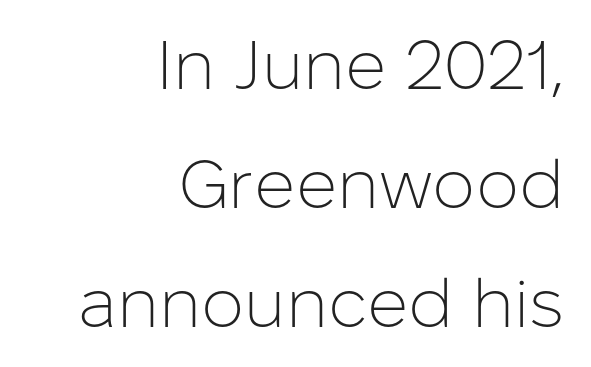
The foot of each line stays bare and open. Italic? Not at all — the glyphs are vertical. Weight: not bold — regular or lighter. Does the type have serifs? No, each stem ends abruptly. The horizontal fit of the characters is conventional and even.
